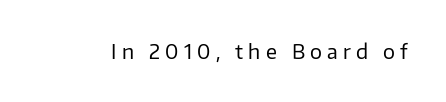
{"italic": "no", "bold": "no", "underline": "no", "letter_spacing": "wide", "letter_spacing_em": 0.26, "glyph_px": 20}
